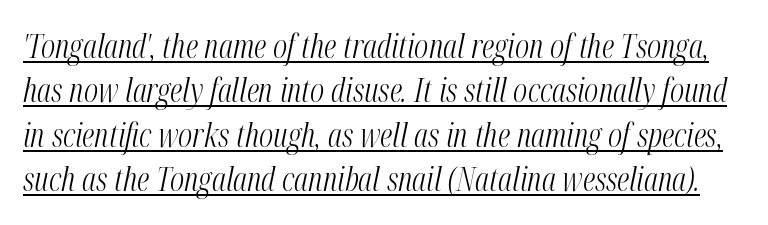
The strokes carry an ordinary text weight at most. Each new line begins a customary step beneath the previous one. Here the designer chose a conventional face with non-uniform glyph widths. Letter spacing: default.
